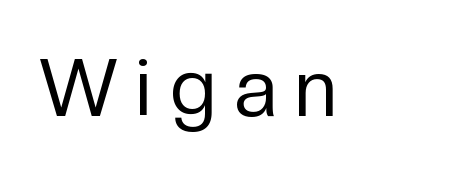
The image shows 80 px regular-weight sans-serif type, upright; set unusually wide letter spacing (+0.23 em), not underlined; low stroke contrast and a medium x-height.
